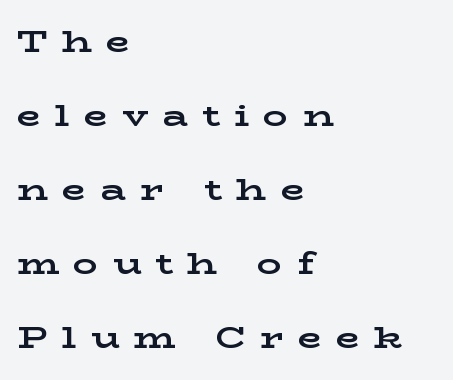
{"serif": "yes", "italic": "no", "bold": "yes", "weight": "bold", "width": "wide", "stroke_contrast": "low", "x_height": "medium", "monospaced": "no", "underline": "no", "align": "left", "line_spacing": "loose", "line_spacing_ratio": 2.39, "letter_spacing": "wide", "letter_spacing_em": 0.46, "glyph_px": 31}
